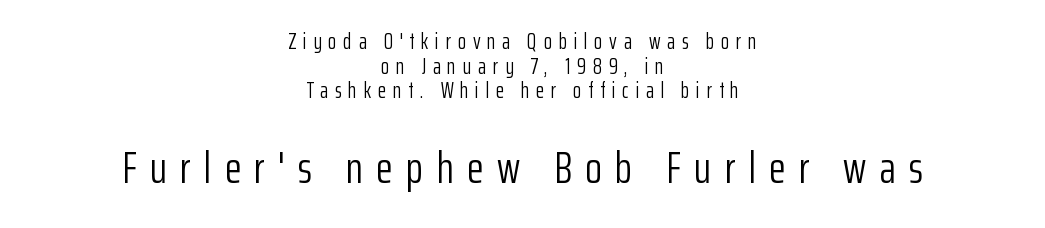
{"serif": "no", "italic": "no", "bold": "no", "weight": "light", "width": "condensed", "stroke_contrast": "low", "x_height": "medium", "monospaced": "no", "underline": "no", "align": "center", "line_spacing": "tight", "line_spacing_ratio": 1.12, "letter_spacing": "wide", "letter_spacing_em": 0.3, "larger_block": "second", "size_ratio": 2.0, "glyph_px": 44}
